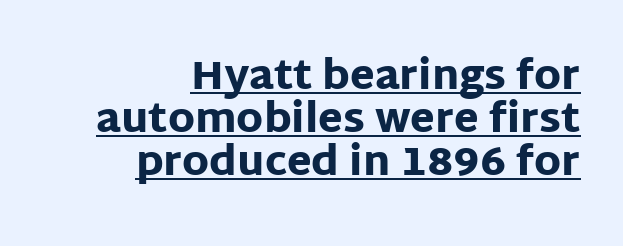
The image shows 40 px heavy sans-serif type, upright; set right-aligned, tight line spacing (1.08x), normal letter spacing, underlined; low stroke contrast and a large x-height.
